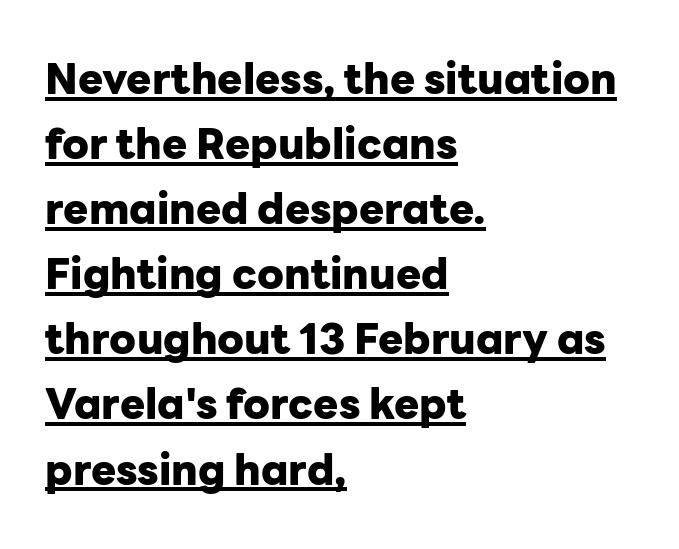
Note the varied advance widths — an 'i' is clearly narrower than an 'm'. Every letter is thick-stroked: bold, no question. One-word summary of the alignment: left. Inter-character spacing is left at the font's built-in metrics. Compared with typical paragraphs, the rows here are spaced about the same. Underlined type.
